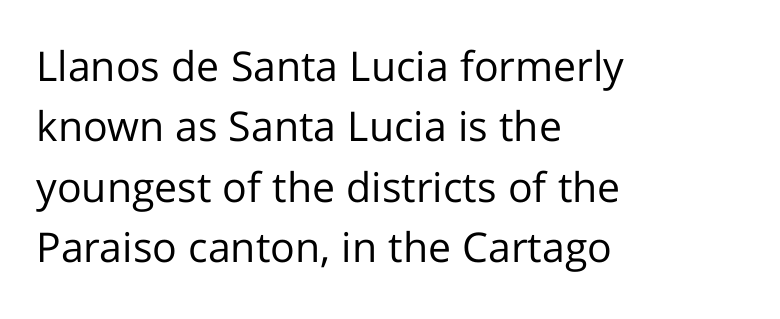
{"serif": "no", "italic": "no", "bold": "no", "weight": "regular", "width": "normal", "stroke_contrast": "low", "x_height": "medium", "monospaced": "no", "underline": "no", "align": "left", "line_spacing": "normal", "line_spacing_ratio": 1.47, "letter_spacing": "normal", "letter_spacing_em": 0.0, "glyph_px": 41}
